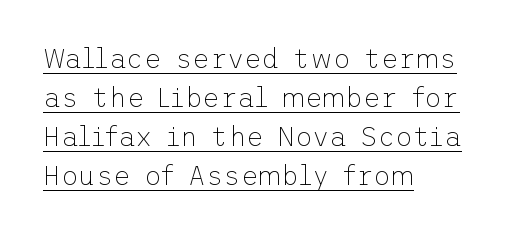
{"italic": "no", "bold": "no", "underline": "yes", "align": "left", "line_spacing": "normal", "line_spacing_ratio": 1.45, "letter_spacing": "normal", "letter_spacing_em": 0.0, "glyph_px": 27}
